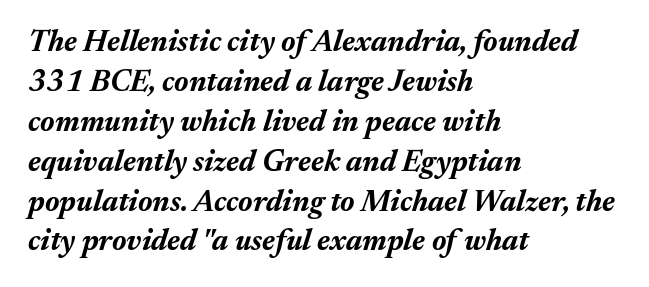
{"italic": "yes", "lean": "right", "slant_degrees": 17, "bold": "yes", "weight": "bold", "width": "normal", "stroke_contrast": "medium", "x_height": "medium", "monospaced": "no", "underline": "no", "align": "left", "line_spacing": "normal", "line_spacing_ratio": 1.33, "letter_spacing": "normal", "letter_spacing_em": 0.0, "glyph_px": 30}
